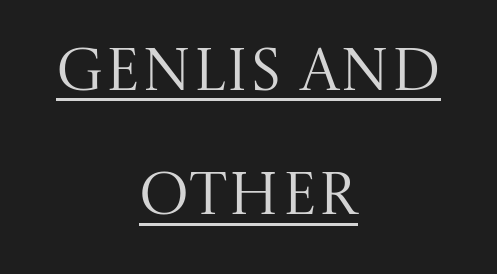
Q: Is the text bold? A: No.
Q: Is the text italic (slanted)? A: No, it is upright.
Q: Is the typeface a serif or a sans-serif typeface? A: Serif.
Q: Is the text underlined? A: Yes.
Q: How is the paragraph aligned? A: Centered.
Q: Is the spacing between letters normal or unusually wide? A: Normal.
Q: Is the spacing between lines tight, normal or loose? A: Loose.
Q: Width (condensed, normal, or wide)? A: Normal.
Q: Stroke contrast? A: Medium.
Q: x-height? A: Large.
Q: Monospaced? A: No.
